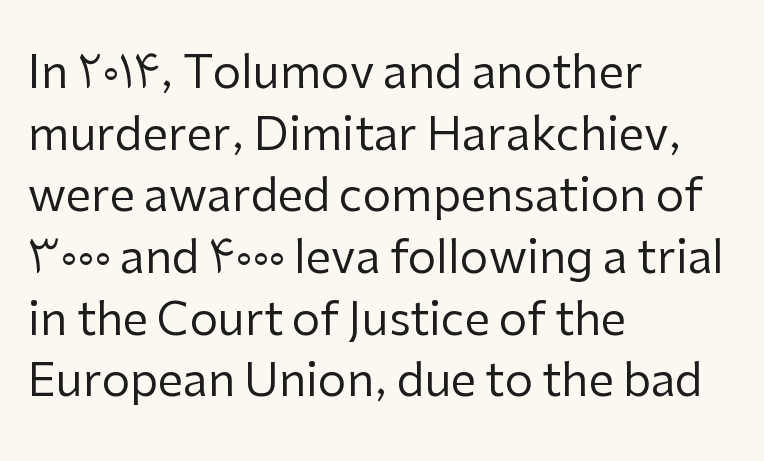
The image shows 45 px regular-weight sans-serif type, upright; set left-aligned, normal line spacing (1.37x), normal letter spacing, not underlined; low stroke contrast and a medium x-height.
